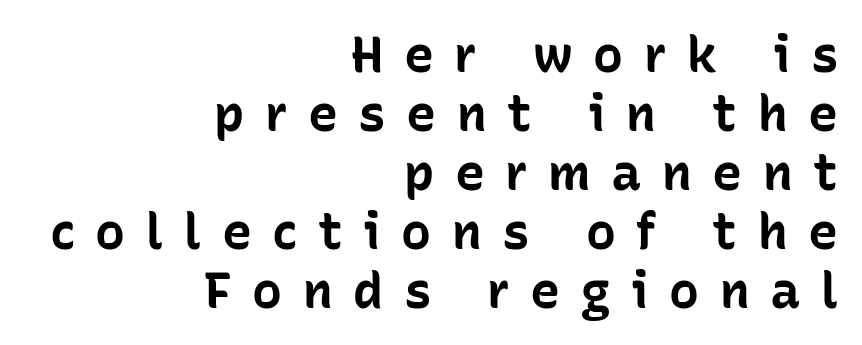
The face used here is a sans, in the tradition of grotesques and geometrics. These words are printed bold, with thick strokes throughout. Quick note: underline off. Note the varied advance widths — an 'i' is clearly narrower than an 'm'. The passage is arranged like a letterhead date or caption credit — flush right. The letterforms stand isolated, each surrounded by extra space.
